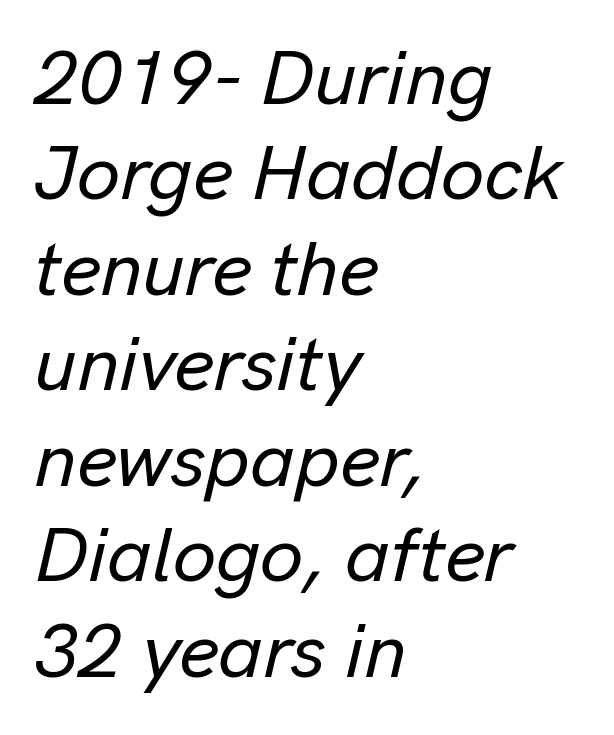
{"italic": "yes", "lean": "right", "slant_degrees": 13, "width": "normal", "stroke_contrast": "low", "x_height": "medium", "monospaced": "no", "underline": "no", "align": "left", "line_spacing_ratio": 1.24, "letter_spacing": "normal", "letter_spacing_em": 0.0, "glyph_px": 77}
